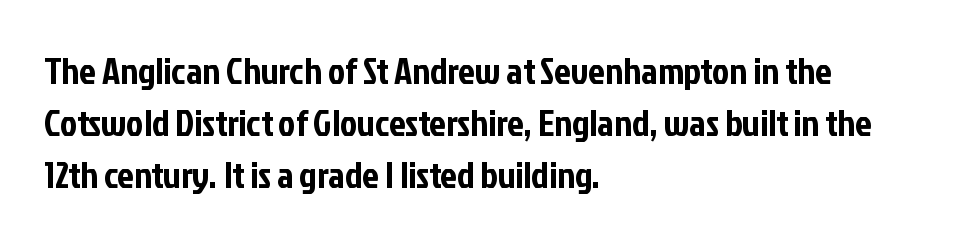
{"serif": "no", "italic": "no", "width": "condensed", "stroke_contrast": "low", "x_height": "medium", "monospaced": "no", "underline": "no", "align": "left", "line_spacing": "normal", "line_spacing_ratio": 1.41, "letter_spacing": "normal", "letter_spacing_em": 0.0, "glyph_px": 37}
